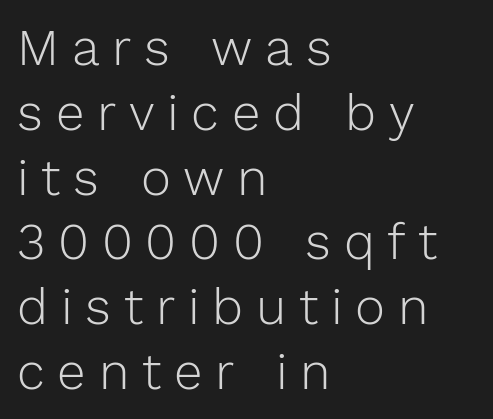
The rendering anchors every line to the left-hand side. Loose tracking; the words dissolve into strings of separated letters. These lines sit exactly where default settings would place them. The typesetting does not lean heavy: it is not bold. Stroke terminals: plain, sans-serif. Only glyphs here, with clear space below each row.
